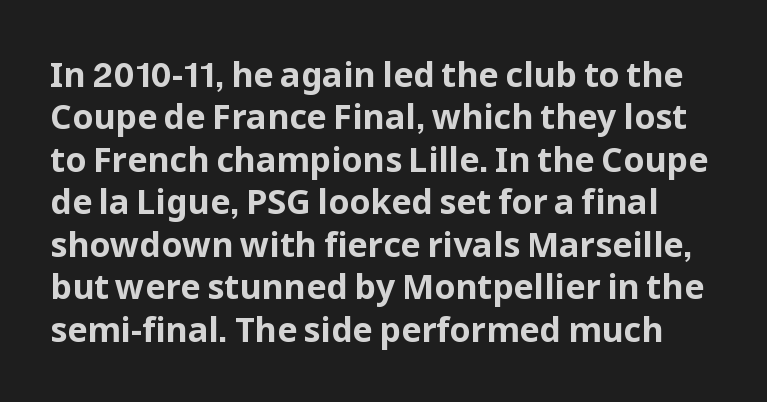
The image shows 34 px bold sans-serif type, upright; set normal line spacing (1.25x), normal letter spacing, not underlined; low stroke contrast and a medium x-height.
